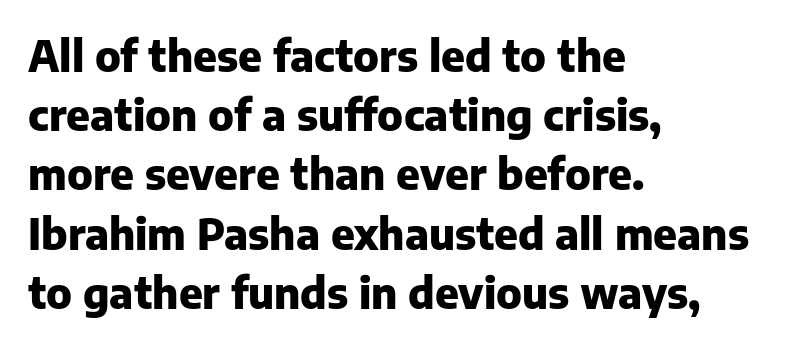
Q: Is the text bold? A: Yes.
Q: Is the text italic (slanted)? A: No, it is upright.
Q: Is the typeface a serif or a sans-serif typeface? A: Sans-serif.
Q: Is the text underlined? A: No.
Q: How is the paragraph aligned? A: Left-aligned.
Q: Is the spacing between letters normal or unusually wide? A: Normal.
Q: Is the spacing between lines tight, normal or loose? A: Normal.
Q: Width (condensed, normal, or wide)? A: Normal.
Q: Stroke contrast? A: Low.
Q: x-height? A: Medium.
Q: Monospaced? A: No.
